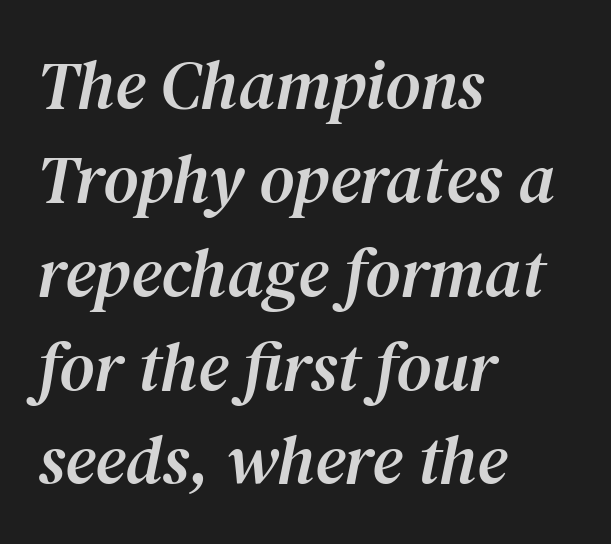
{"serif": "yes", "italic": "yes", "lean": "right", "slant_degrees": 12, "width": "normal", "stroke_contrast": "medium", "x_height": "medium", "monospaced": "no", "underline": "no", "align": "left", "line_spacing": "normal", "line_spacing_ratio": 1.38, "letter_spacing": "normal", "letter_spacing_em": 0.0, "glyph_px": 68}
